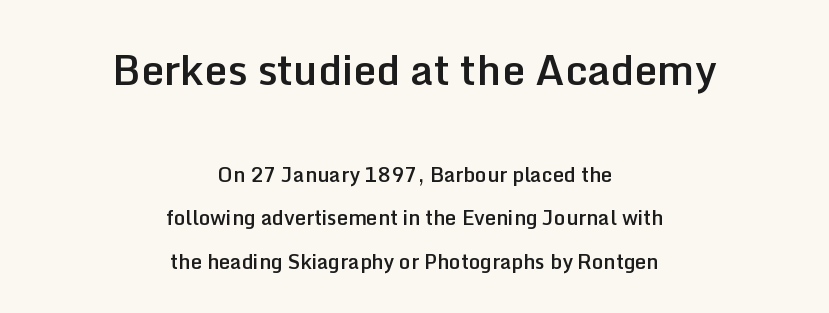
Q: Is the text bold? A: Semi-bold.
Q: Is the text italic (slanted)? A: No, it is upright.
Q: Is the typeface a serif or a sans-serif typeface? A: Sans-serif.
Q: Is the text underlined? A: No.
Q: How is the paragraph aligned? A: Centered.
Q: Is the spacing between letters normal or unusually wide? A: Normal.
Q: Is the spacing between lines tight, normal or loose? A: Loose.
Q: Which block of text is set in a larger size, the first (top) or the second (bottom)? A: The first (top) one.
Q: Width (condensed, normal, or wide)? A: Normal.
Q: Stroke contrast? A: Low.
Q: x-height? A: Medium.
Q: Monospaced? A: No.
